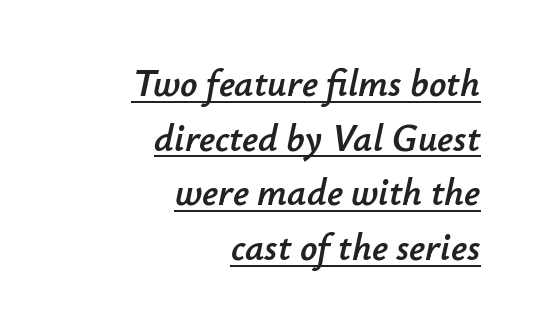
{"italic": "yes", "lean": "right", "slant_degrees": 12, "width": "normal", "stroke_contrast": "low", "x_height": "small", "monospaced": "no", "underline": "yes", "align": "right", "line_spacing": "normal", "line_spacing_ratio": 1.44, "letter_spacing": "normal", "letter_spacing_em": 0.0, "glyph_px": 38}
